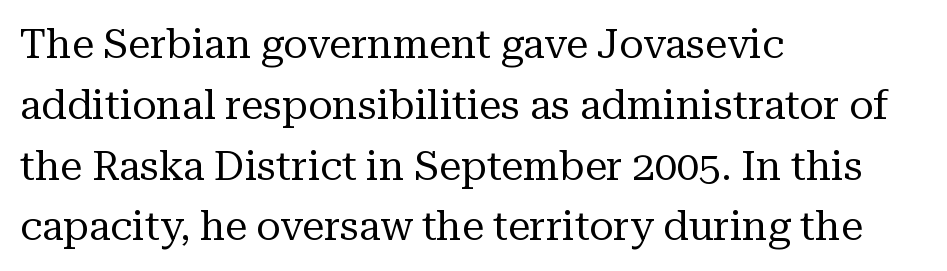
Q: Is the text bold? A: No.
Q: Is the text italic (slanted)? A: No, it is upright.
Q: Is the typeface a serif or a sans-serif typeface? A: Serif.
Q: Is the text underlined? A: No.
Q: How is the paragraph aligned? A: Left-aligned.
Q: Is the spacing between letters normal or unusually wide? A: Normal.
Q: Is the spacing between lines tight, normal or loose? A: Normal.
Q: Width (condensed, normal, or wide)? A: Normal.
Q: Stroke contrast? A: Medium.
Q: x-height? A: Medium.
Q: Monospaced? A: No.
